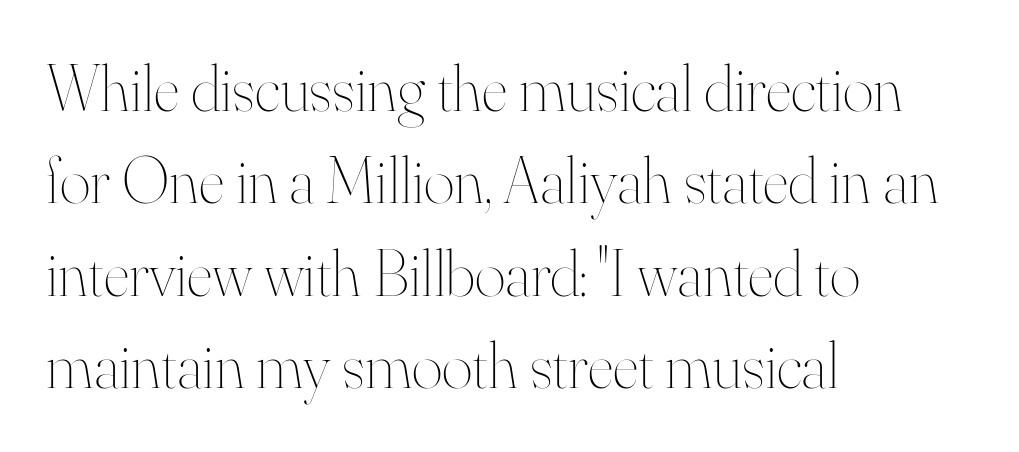
The image shows 66 px thin type, upright; set left-aligned, normal line spacing (1.4x), normal letter spacing, not underlined; high stroke contrast and a small x-height.
